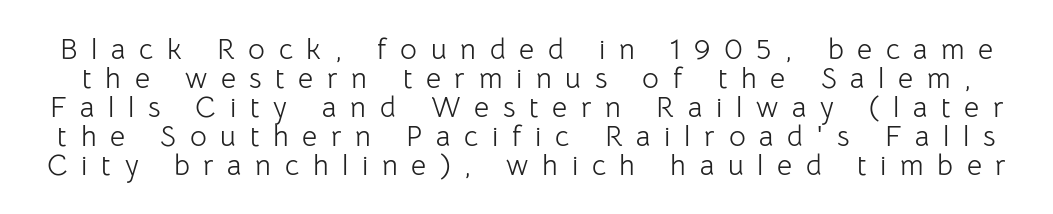
The image shows 29 px light sans-serif type, upright; set tight line spacing (1.0x), unusually wide letter spacing (+0.47 em), not underlined; low stroke contrast and a medium x-height.
